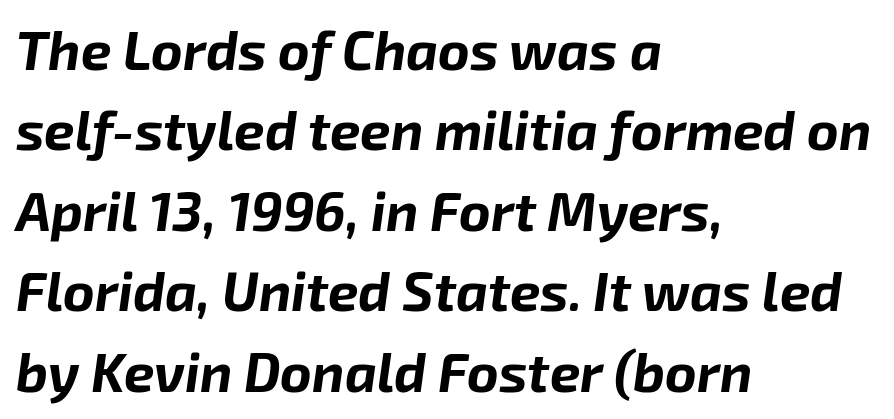
Q: Is the text bold? A: Yes.
Q: Is the text italic (slanted)? A: Yes, it leans right by about 8 degrees.
Q: Is the text underlined? A: No.
Q: How is the paragraph aligned? A: Left-aligned.
Q: Is the spacing between letters normal or unusually wide? A: Normal.
Q: Is the spacing between lines tight, normal or loose? A: Normal.
Q: Width (condensed, normal, or wide)? A: Normal.
Q: Stroke contrast? A: Low.
Q: x-height? A: Medium.
Q: Monospaced? A: No.
